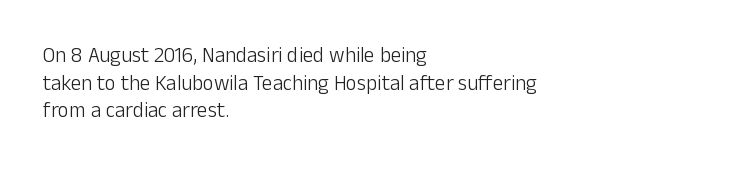
{"italic": "no", "bold": "no", "underline": "no", "align": "left", "line_spacing": "normal", "line_spacing_ratio": 1.32, "letter_spacing": "normal", "letter_spacing_em": 0.0, "glyph_px": 21}
